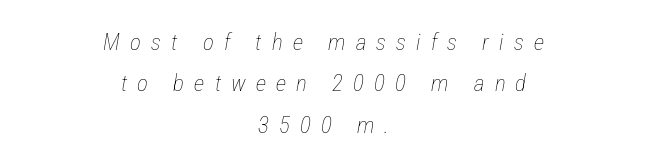
{"italic": "yes", "lean": "right", "slant_degrees": 12, "bold": "no", "underline": "no", "align": "center", "line_spacing_ratio": 1.8, "letter_spacing": "wide", "letter_spacing_em": 0.44, "glyph_px": 23}
